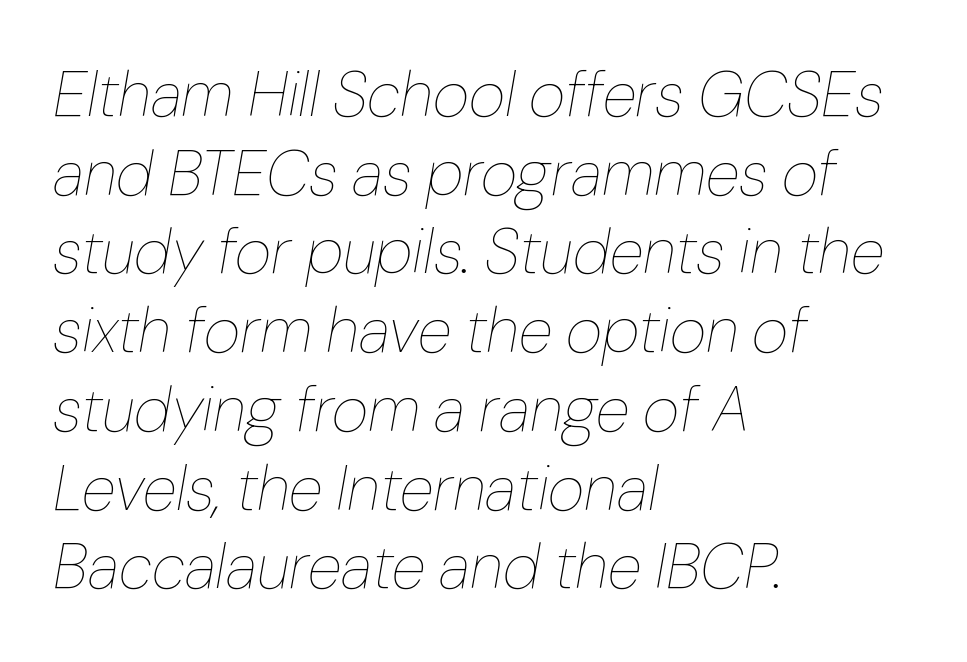
Q: Is the text bold? A: No.
Q: Is the text italic (slanted)? A: Yes, it leans right by about 10 degrees.
Q: Is the text underlined? A: No.
Q: How is the paragraph aligned? A: Left-aligned.
Q: Is the spacing between letters normal or unusually wide? A: Normal.
Q: Is the spacing between lines tight, normal or loose? A: Normal.
Q: Width (condensed, normal, or wide)? A: Normal.
Q: Stroke contrast? A: Low.
Q: x-height? A: Medium.
Q: Monospaced? A: No.
